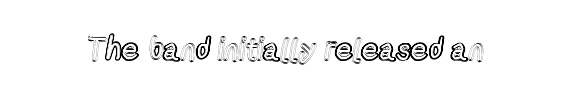
Q: Is the text italic (slanted)? A: Yes.
Q: Is the text underlined? A: No.
Q: Is the spacing between letters normal or unusually wide? A: Normal.
Q: Width (condensed, normal, or wide)? A: Condensed.
Q: x-height? A: Medium.
Q: Monospaced? A: No.
